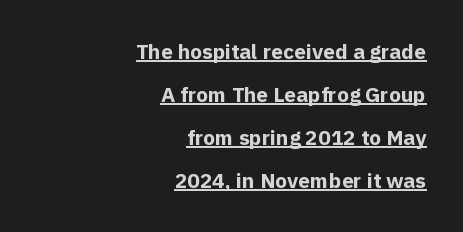
Widely set lines give the paragraph a tall, airy silhouette. The ragged edge is on the left, which tells us the setting is flush right. The characters look thick and weighty, a clear bold. A roman cut, with each character standing at attention.
